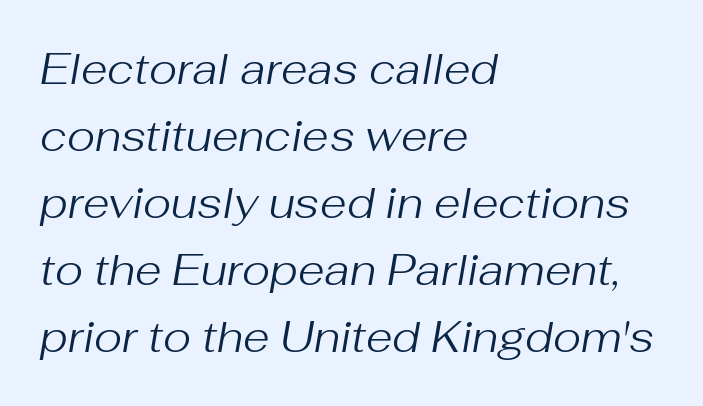
The image shows 43 px regular-weight type, italic (leaning right); set left-aligned, normal line spacing (1.56x), normal letter spacing, not underlined; medium stroke contrast and a medium x-height.
